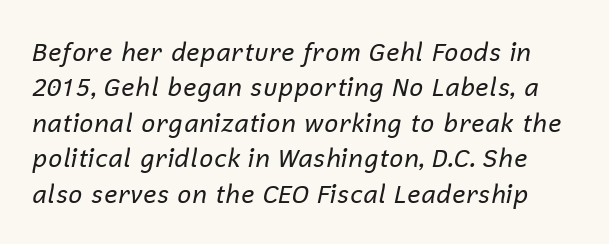
Q: Is the text bold? A: No.
Q: Is the text italic (slanted)? A: Yes, it leans right by about 12 degrees.
Q: Is the text underlined? A: No.
Q: Is the spacing between letters normal or unusually wide? A: Normal.
Q: Is the spacing between lines tight, normal or loose? A: Normal.
